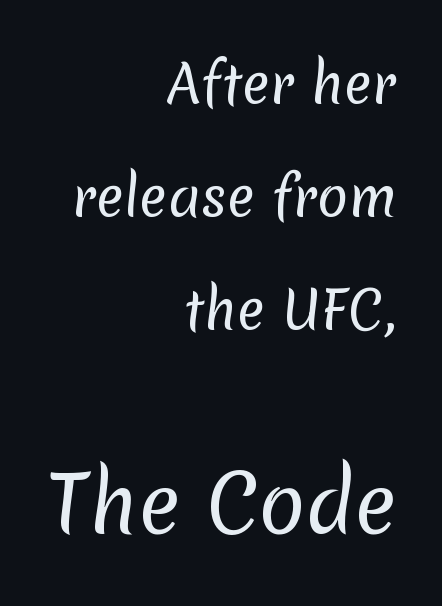
{"serif": "no", "bold": "no", "weight": "regular", "width": "normal", "stroke_contrast": "low", "x_height": "medium", "monospaced": "no", "underline": "no", "align": "right", "line_spacing": "loose", "line_spacing_ratio": 2.17, "letter_spacing": "normal", "letter_spacing_em": 0.0, "larger_block": "second", "size_ratio": 1.5, "glyph_px": 78}
